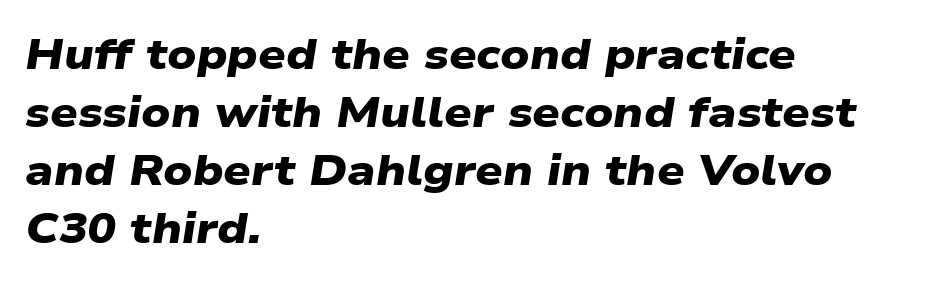
Spacing verdict: proportional, widths tailored to each character. Compared with typical body copy, the letter spacing here is the same. Casual observation: everything's shoved over to the left. Clear beneath every line of the passage. Regarding serifs, this sample does without them. Strong, thick strokes mark this as bold type.
